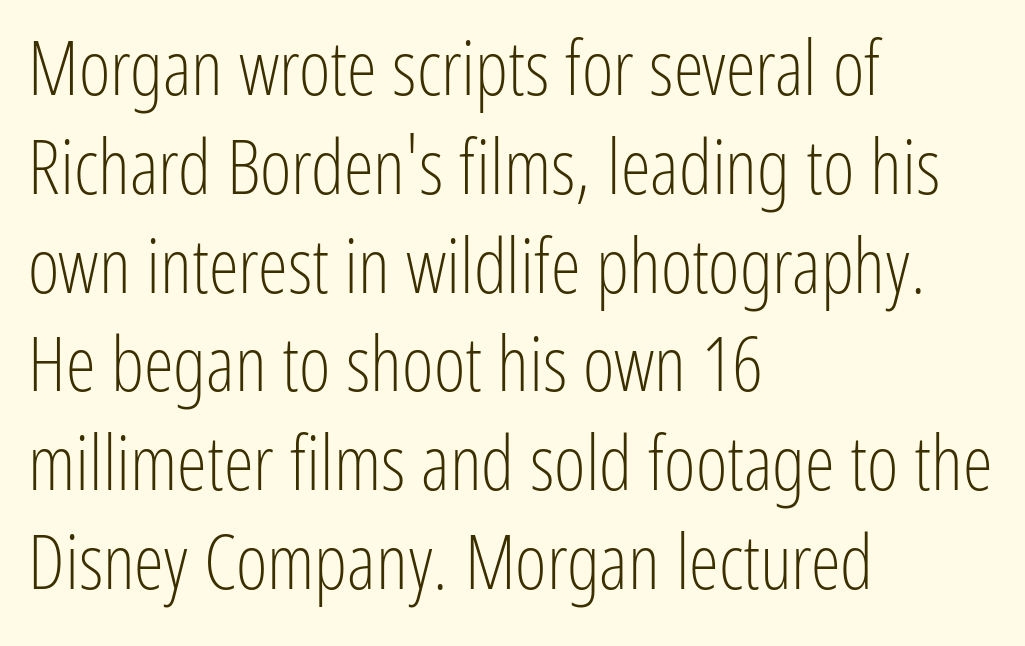
The image shows 76 px light, condensed sans-serif type, upright; set left-aligned, normal line spacing (1.3x), normal letter spacing, not underlined; low stroke contrast and a medium x-height.
